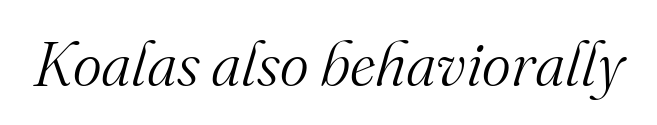
{"serif": "yes", "italic": "yes", "lean": "right", "slant_degrees": 16, "bold": "no", "weight": "light", "width": "normal", "stroke_contrast": "medium", "x_height": "small", "monospaced": "no", "underline": "no", "letter_spacing": "normal", "letter_spacing_em": 0.0, "glyph_px": 62}
